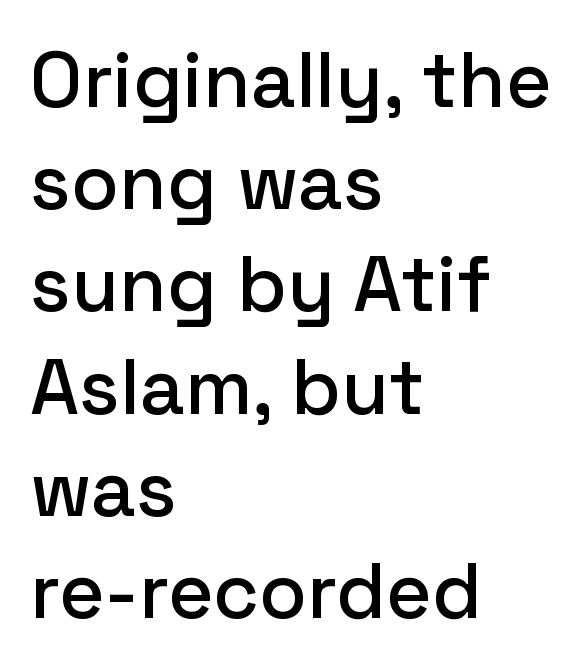
To sum up the face: it is a sans, with no serifs. Upright lettering throughout. Proportional: the letters do not fall into vertical columns. Students, note that the glyphs here touch the page at normal intervals.
